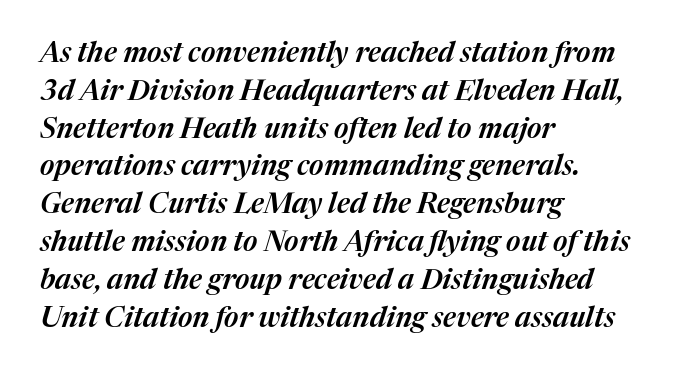
Q: Is the text italic (slanted)? A: Yes, it leans right by about 17 degrees.
Q: Is the text underlined? A: No.
Q: How is the paragraph aligned? A: Left-aligned.
Q: Is the spacing between letters normal or unusually wide? A: Normal.
Q: Is the spacing between lines tight, normal or loose? A: Normal.
Q: Width (condensed, normal, or wide)? A: Normal.
Q: Stroke contrast? A: Medium.
Q: x-height? A: Medium.
Q: Monospaced? A: No.
